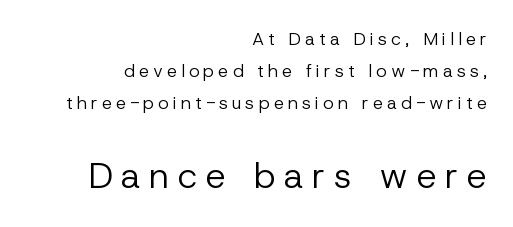
The image shows 36 px regular-weight sans-serif type, upright; set right-aligned, line spacing 1.79x, unusually wide letter spacing (+0.23 em), not underlined; the second (bottom) block is 2.0x larger; low stroke contrast and a medium x-height.
